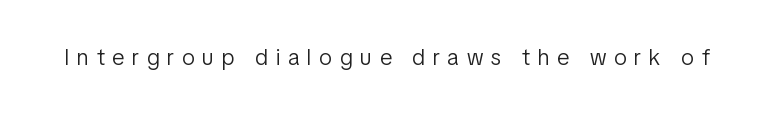
Q: Is the text bold? A: No.
Q: Is the text italic (slanted)? A: No, it is upright.
Q: Is the text underlined? A: No.
Q: Is the spacing between letters normal or unusually wide? A: Unusually wide.
